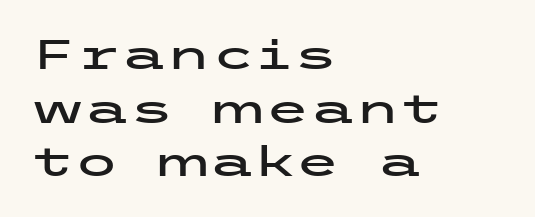
{"serif": "no", "italic": "no", "width": "wide", "stroke_contrast": "low", "x_height": "medium", "underline": "no", "align": "left", "line_spacing": "normal", "line_spacing_ratio": 1.31, "letter_spacing": "normal", "letter_spacing_em": 0.0, "glyph_px": 41}
